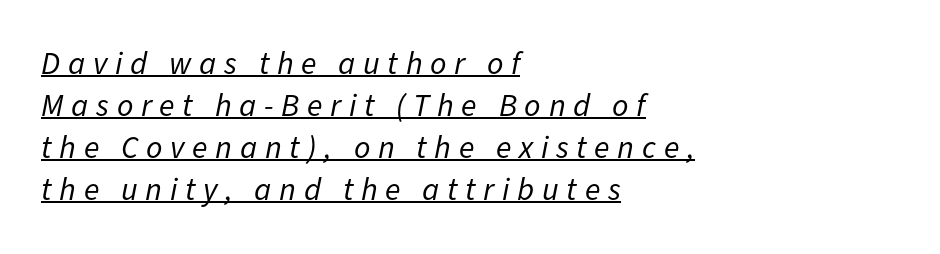
The image shows 32 px regular-weight type, italic (leaning right); set left-aligned, normal line spacing (1.31x), unusually wide letter spacing (+0.24 em), underlined; low stroke contrast and a medium x-height.
